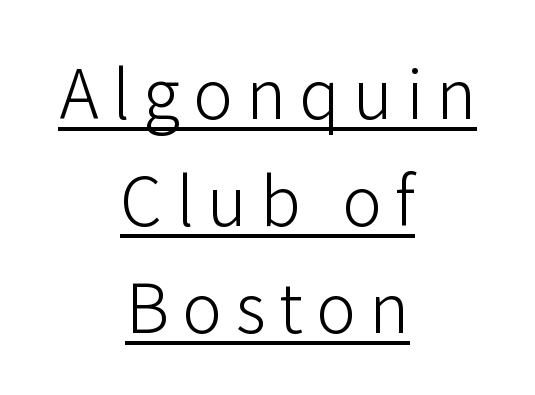
Q: Is the text bold? A: No.
Q: Is the text italic (slanted)? A: No, it is upright.
Q: Is the typeface a serif or a sans-serif typeface? A: Sans-serif.
Q: Is the text underlined? A: Yes.
Q: How is the paragraph aligned? A: Centered.
Q: Is the spacing between letters normal or unusually wide? A: Unusually wide.
Q: Is the spacing between lines tight, normal or loose? A: Normal.
Q: Width (condensed, normal, or wide)? A: Normal.
Q: Stroke contrast? A: Low.
Q: x-height? A: Medium.
Q: Monospaced? A: No.
